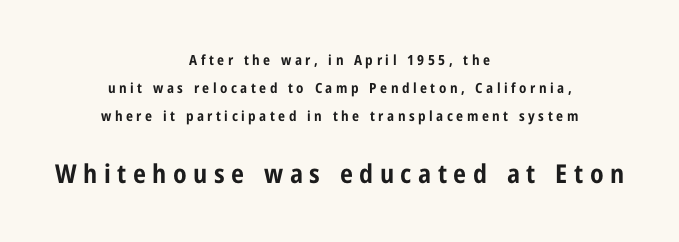
Honestly, the rows look like they've been pulled way apart. As a designer I'd log this as weight 700, bold. Does the lettering tilt? It doesn't — this is upright. What stands out about the letter spacing? Its width — letters are far apart. Horizontal alignment here is central, giving a formal, balanced look.
